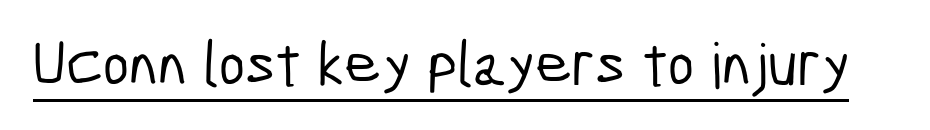
The image shows 63 px condensed sans-serif type; set normal letter spacing, underlined; low stroke contrast and a medium x-height.
